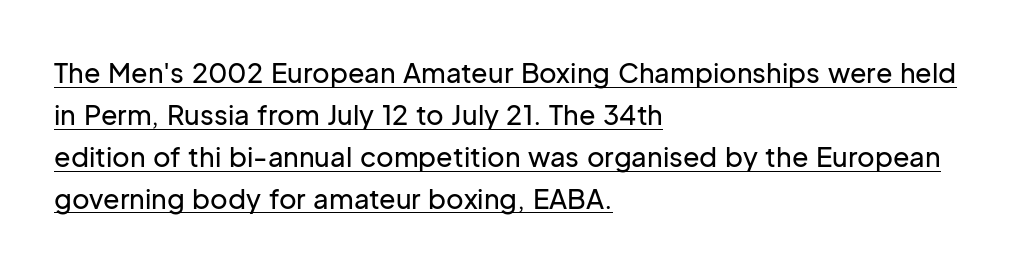
How would I describe the line gaps? Plain and ordinary. Caption: standard tracking, unaltered. The lettering stays uniformly vertical, giving the passage a roman look. The rendering anchors every line to the left-hand side. Somebody hit Ctrl+U on this one — the words are underlined.
